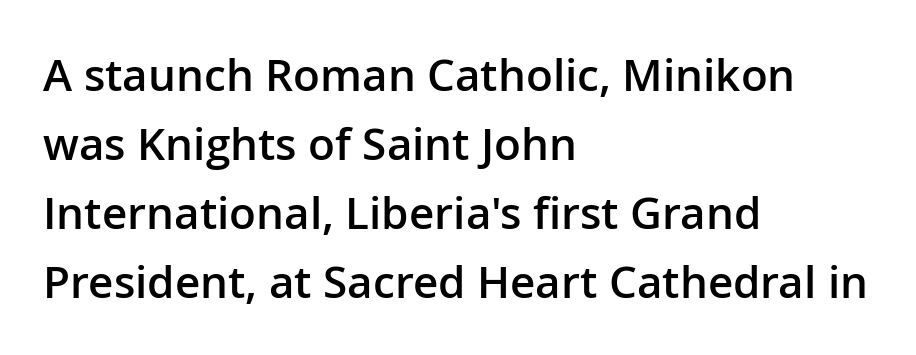
Q: Is the text bold? A: Semi-bold.
Q: Is the text italic (slanted)? A: No, it is upright.
Q: Is the typeface a serif or a sans-serif typeface? A: Sans-serif.
Q: Is the text underlined? A: No.
Q: How is the paragraph aligned? A: Left-aligned.
Q: Is the spacing between letters normal or unusually wide? A: Normal.
Q: Is the spacing between lines tight, normal or loose? A: Normal.
Q: Width (condensed, normal, or wide)? A: Normal.
Q: Stroke contrast? A: Low.
Q: x-height? A: Medium.
Q: Monospaced? A: No.
